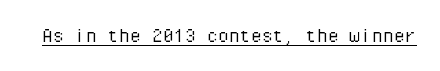
The image shows 22 px text type, upright; set normal letter spacing, underlined.
